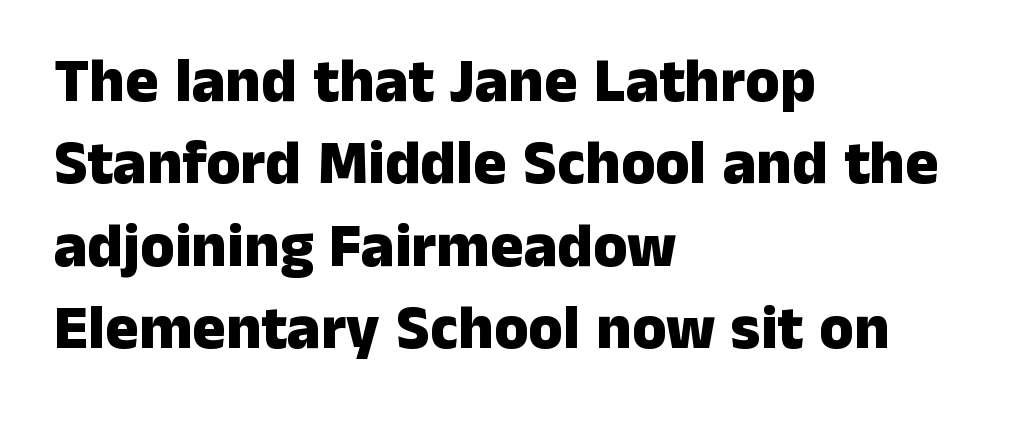
Unlike a traditional serif, this face leaves its strokes unadorned. One-word summary of the alignment: left. Plain, unruled lines of type. Does the weight exceed regular? Yes, all the way to bold. Honestly, the letter spacing is just normal — you wouldn't notice it. Think of a printed novel: that variable character pitch is what you see here.
